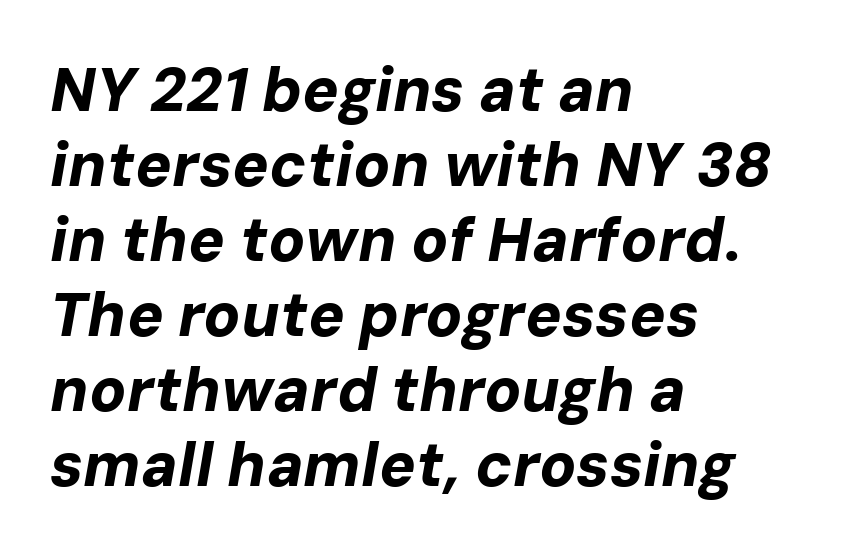
The image shows 61 px bold type, italic (leaning right); set left-aligned, line spacing 1.23x, normal letter spacing, not underlined; low stroke contrast and a medium x-height.
